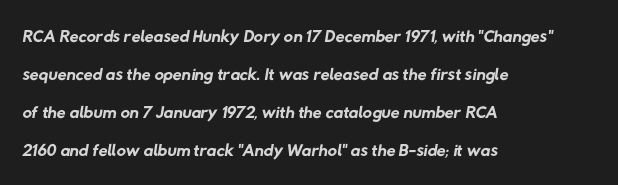
Q: Is the text bold? A: No.
Q: Is the text underlined? A: No.
Q: How is the paragraph aligned? A: Left-aligned.
Q: Is the spacing between letters normal or unusually wide? A: Normal.
Q: Is the spacing between lines tight, normal or loose? A: Normal.
